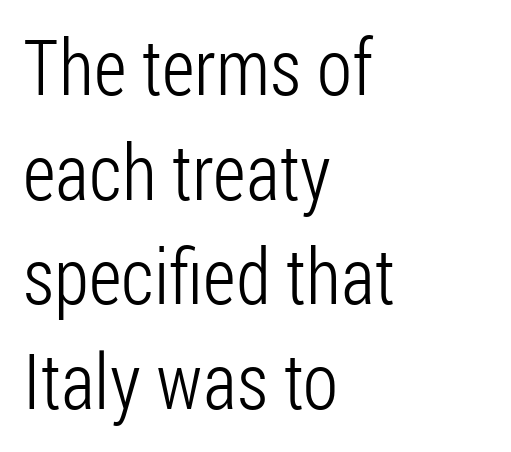
The image shows 77 px light, condensed sans-serif type, upright; set left-aligned, normal line spacing (1.36x), normal letter spacing, not underlined; low stroke contrast and a medium x-height.
